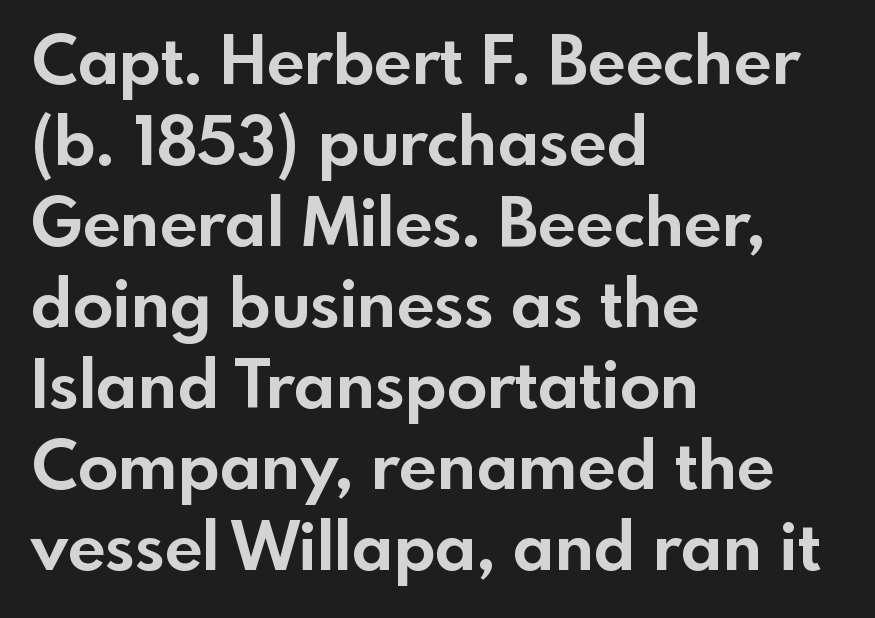
Q: Is the text bold? A: Yes.
Q: Is the text italic (slanted)? A: No, it is upright.
Q: Is the typeface a serif or a sans-serif typeface? A: Sans-serif.
Q: Is the text underlined? A: No.
Q: How is the paragraph aligned? A: Left-aligned.
Q: Is the spacing between letters normal or unusually wide? A: Normal.
Q: Width (condensed, normal, or wide)? A: Normal.
Q: x-height? A: Small.
Q: Monospaced? A: No.
